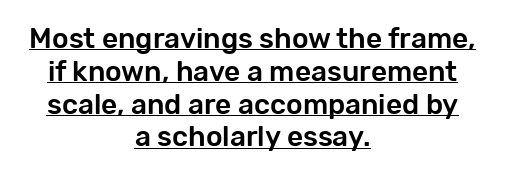
{"serif": "no", "italic": "no", "width": "normal", "stroke_contrast": "low", "x_height": "medium", "monospaced": "no", "underline": "yes", "align": "center", "line_spacing_ratio": 1.17, "letter_spacing": "normal", "letter_spacing_em": 0.0, "glyph_px": 28}
